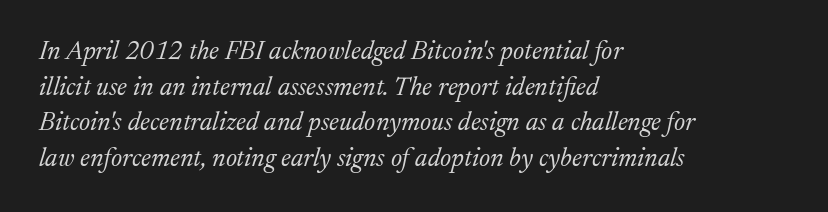
The image shows 26 px text type, italic (leaning right); set left-aligned, normal line spacing (1.37x), normal letter spacing, not underlined.
